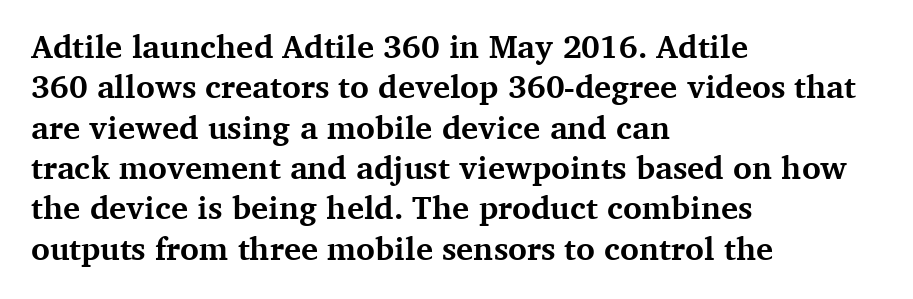
Type style note: has serifs. In CSS terms this would be text-align: left. Tracking value appears to be zero — textbook default spacing. Letters rest on an invisible, unmarked baseline.
